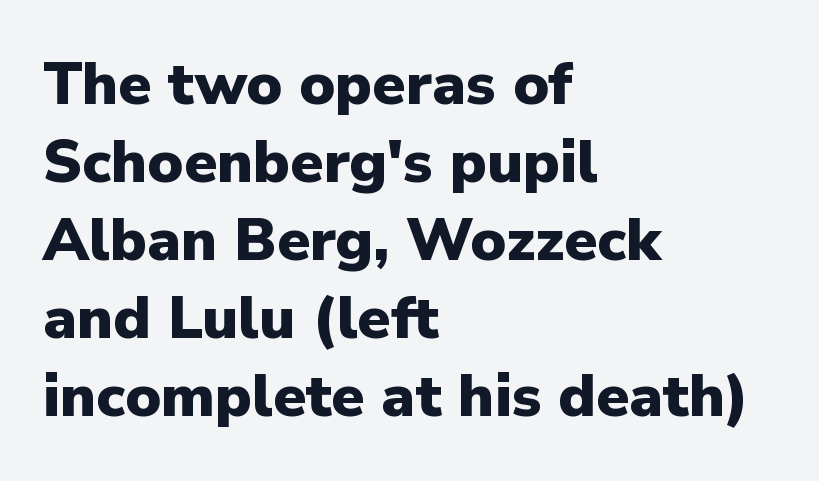
The type is set solid horizontally, with unmodified tracking. A roman cut, with each character standing at attention. A typesetter would call this proportional, since set widths differ per character. Beneath every word, the page is bare. A normal amount of white space separates one row of letters from the next.
